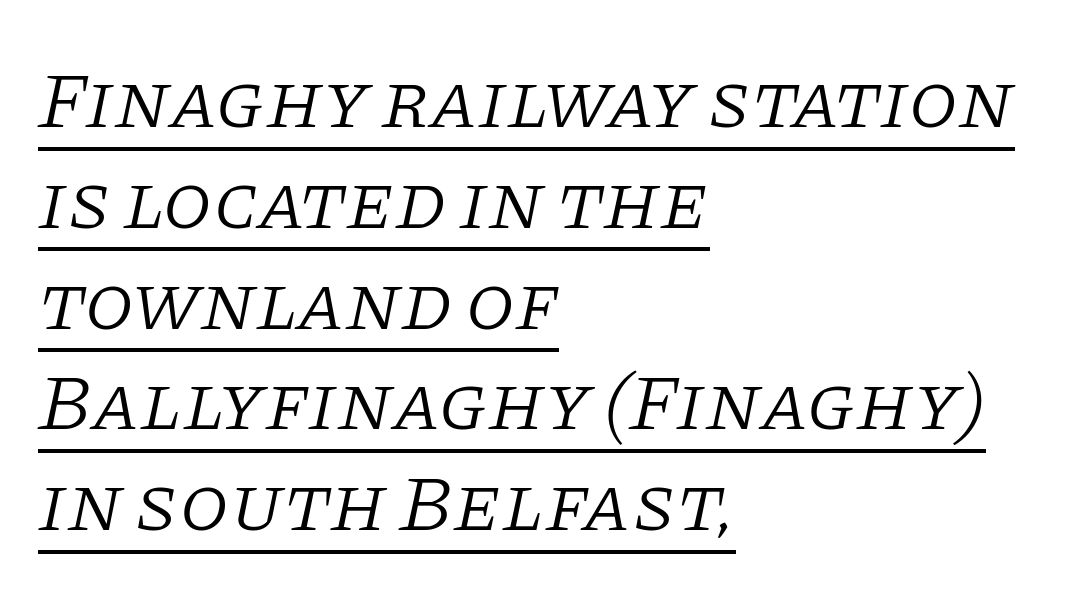
{"serif": "yes", "italic": "yes", "lean": "right", "slant_degrees": 11, "bold": "no", "weight": "light", "width": "normal", "stroke_contrast": "low", "x_height": "large", "monospaced": "no", "underline": "yes", "align": "left", "line_spacing": "normal", "line_spacing_ratio": 1.26, "letter_spacing": "normal", "letter_spacing_em": 0.0, "glyph_px": 80}
